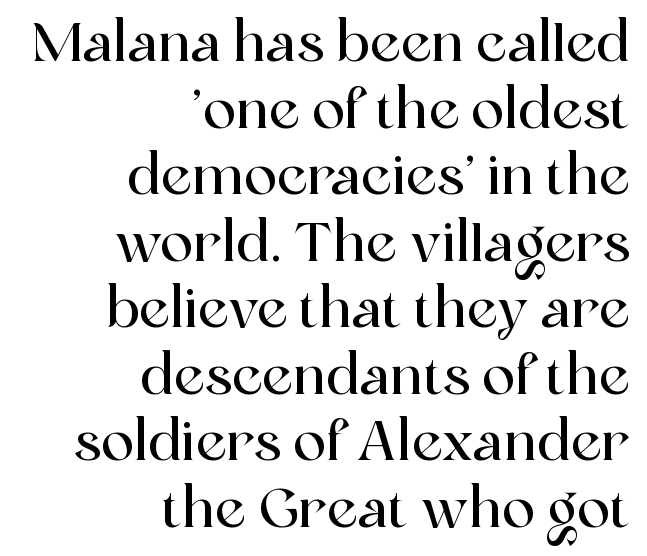
Q: Is the text italic (slanted)? A: No, it is upright.
Q: Is the typeface a serif or a sans-serif typeface? A: Serif.
Q: Is the text underlined? A: No.
Q: How is the paragraph aligned? A: Right-aligned.
Q: Is the spacing between letters normal or unusually wide? A: Normal.
Q: Width (condensed, normal, or wide)? A: Normal.
Q: x-height? A: Medium.
Q: Monospaced? A: No.
